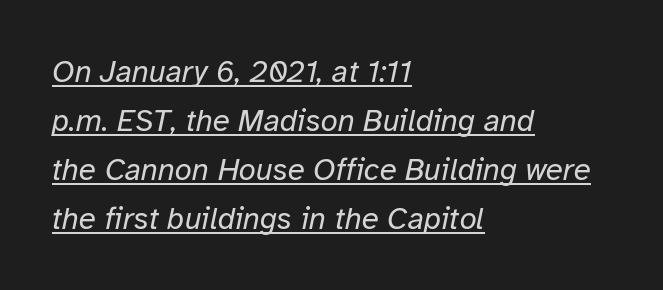
{"italic": "yes", "lean": "right", "slant_degrees": 12, "bold": "no", "weight": "regular", "width": "normal", "stroke_contrast": "low", "x_height": "medium", "monospaced": "no", "underline": "yes", "align": "left", "line_spacing": "normal", "line_spacing_ratio": 1.58, "letter_spacing": "normal", "letter_spacing_em": 0.0, "glyph_px": 31}
